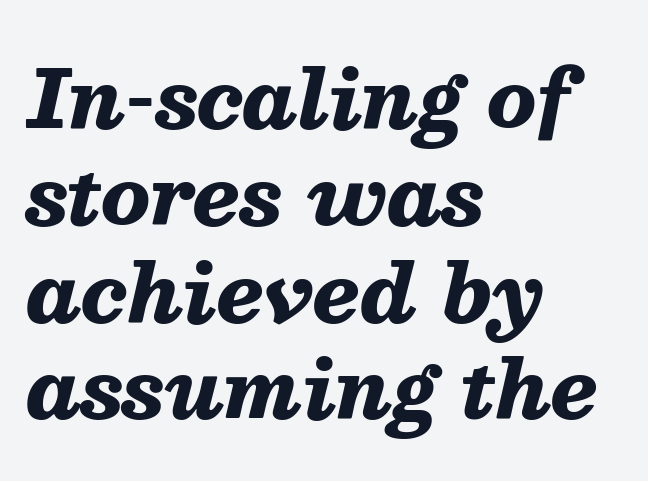
The glyphs look as if they've been sheared to an angle. Nobody touched the tracking dial on this one. Quick note: underline off. The letters advance in unequal steps, a hallmark of proportional type. Does the copy run flush right? No — it runs flush left.
